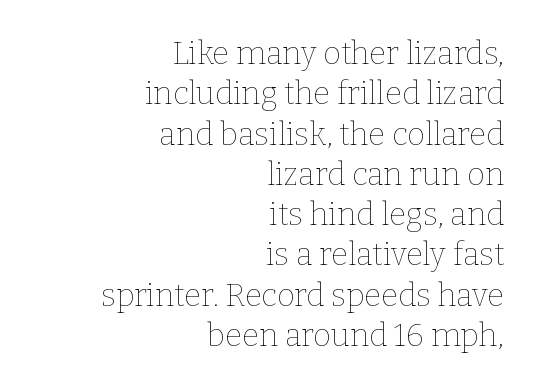
{"italic": "no", "bold": "no", "weight": "thin", "width": "normal", "stroke_contrast": "low", "x_height": "medium", "monospaced": "no", "underline": "no", "align": "right", "line_spacing": "normal", "line_spacing_ratio": 1.3, "letter_spacing": "normal", "letter_spacing_em": 0.0, "glyph_px": 31}
